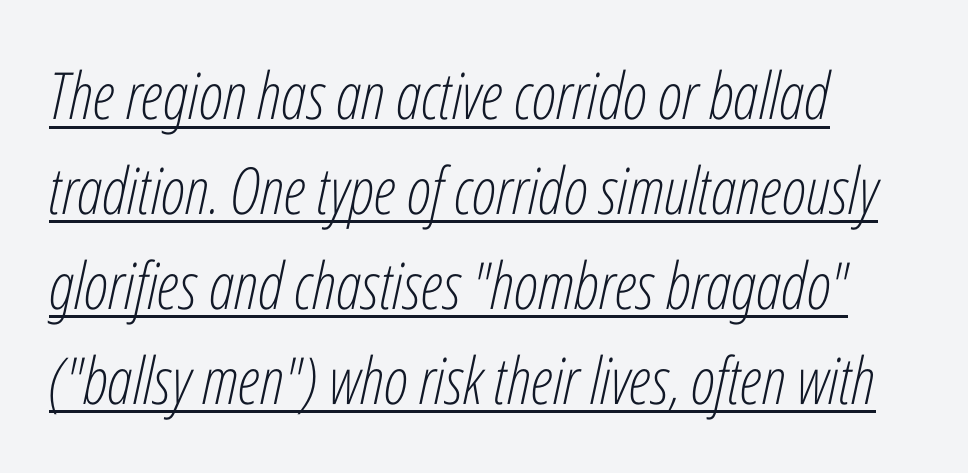
The image shows 65 px light, condensed type, italic (leaning right); set left-aligned, normal line spacing (1.46x), normal letter spacing, underlined; low stroke contrast and a medium x-height.
